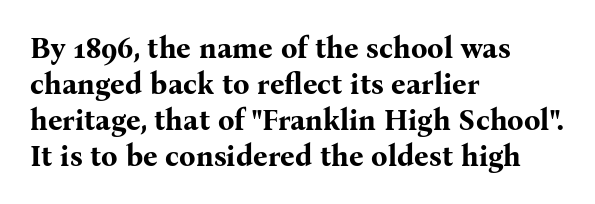
The image shows 29 px bold serif type, upright; set left-aligned, line spacing 1.24x, normal letter spacing, not underlined; medium stroke contrast and a medium x-height.
